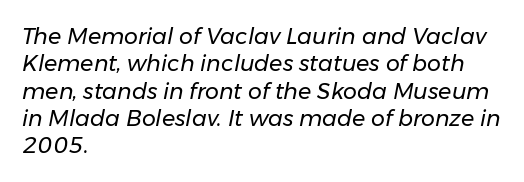
The image shows 22 px text type, italic (leaning right); set left-aligned, line spacing 1.24x, normal letter spacing, not underlined.
